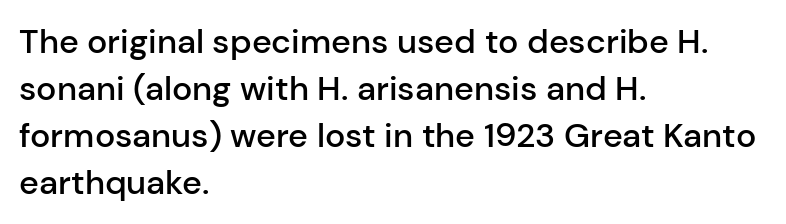
The image shows 34 px semibold sans-serif type, upright; set left-aligned, normal line spacing (1.38x), normal letter spacing, not underlined; low stroke contrast and a medium x-height.
